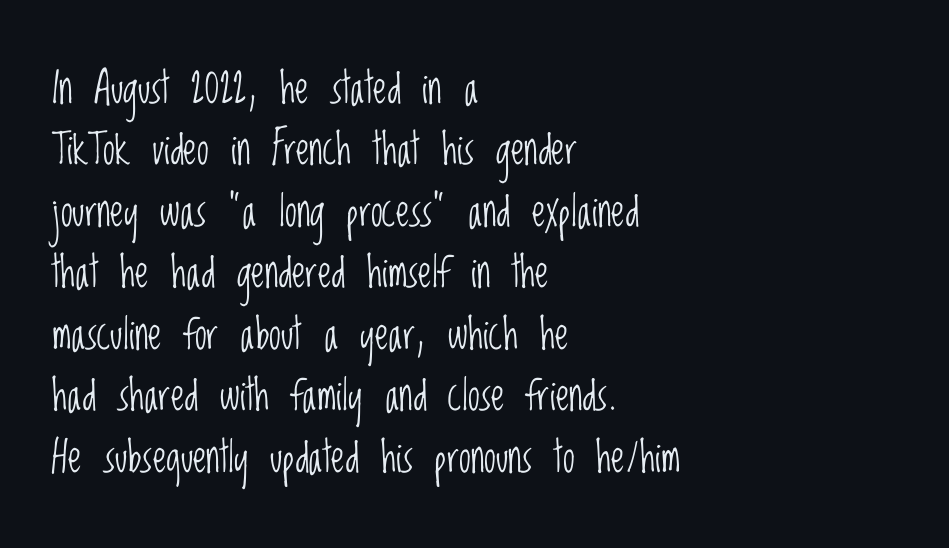
{"serif": "no", "italic": "no", "bold": "no", "weight": "light", "width": "condensed", "stroke_contrast": "low", "x_height": "large", "monospaced": "no", "underline": "no", "align": "left", "line_spacing": "normal", "line_spacing_ratio": 1.43, "letter_spacing": "normal", "letter_spacing_em": 0.0, "glyph_px": 43}
